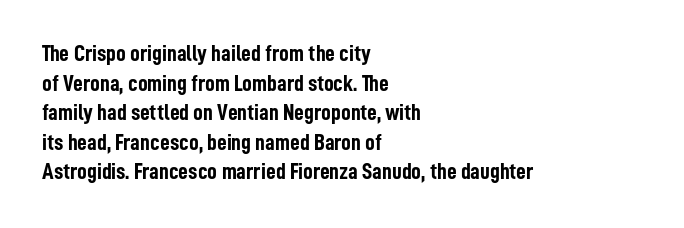
Q: Is the text bold? A: Yes.
Q: Is the text italic (slanted)? A: No, it is upright.
Q: Is the text underlined? A: No.
Q: How is the paragraph aligned? A: Left-aligned.
Q: Is the spacing between letters normal or unusually wide? A: Normal.
